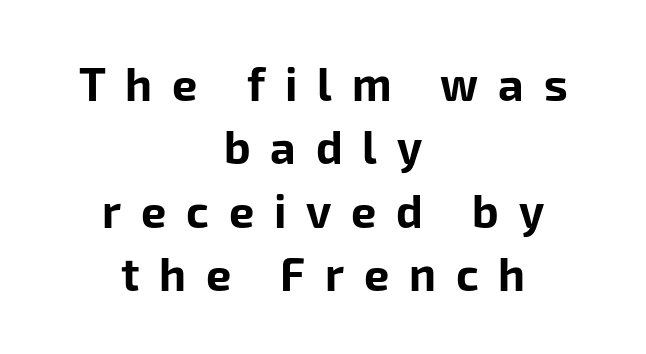
Q: Is the text bold? A: Yes.
Q: Is the text italic (slanted)? A: No, it is upright.
Q: Is the typeface a serif or a sans-serif typeface? A: Sans-serif.
Q: Is the text underlined? A: No.
Q: How is the paragraph aligned? A: Centered.
Q: Is the spacing between letters normal or unusually wide? A: Unusually wide.
Q: Is the spacing between lines tight, normal or loose? A: Normal.
Q: Width (condensed, normal, or wide)? A: Normal.
Q: Stroke contrast? A: Low.
Q: x-height? A: Medium.
Q: Monospaced? A: No.
